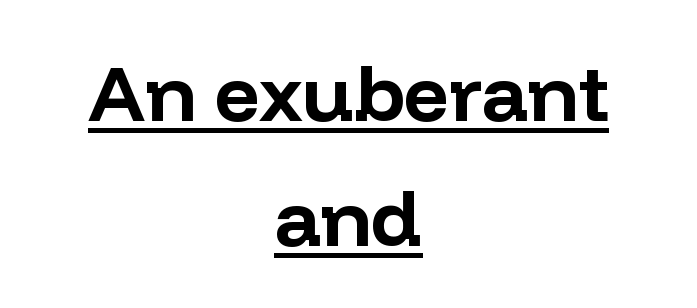
{"serif": "no", "italic": "no", "bold": "yes", "weight": "bold", "width": "normal", "stroke_contrast": "low", "x_height": "medium", "monospaced": "no", "underline": "yes", "align": "center", "line_spacing": "normal", "line_spacing_ratio": 1.58, "letter_spacing": "normal", "letter_spacing_em": 0.0, "glyph_px": 79}
